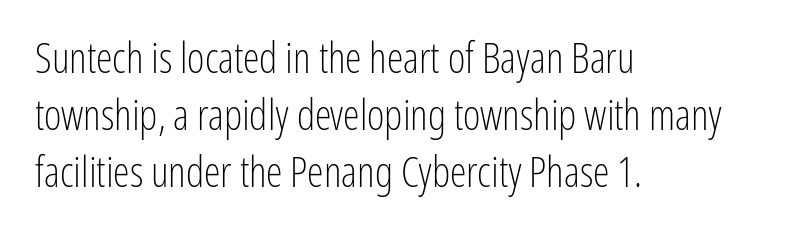
This rendering features lettering with no underline. In CSS terms this would be text-align: left. Note: no serifs on the glyphs. Observe the ordinary spacing: letters are neighbours, not strangers. Heaviness? Minimal to ordinary, like unemphasized prose. Normally led — the rows are evenly, conventionally spaced.
